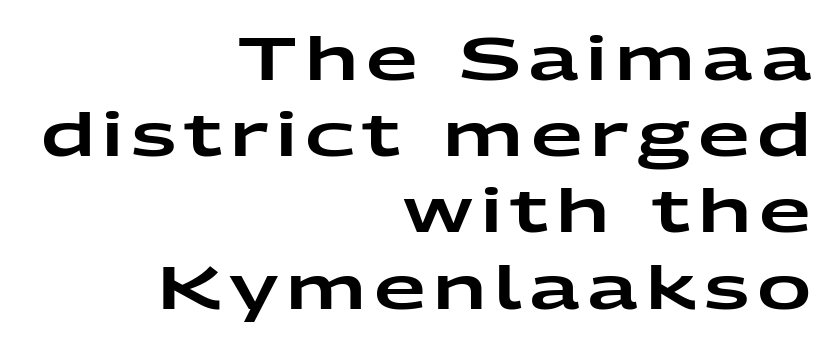
The rendering uses natural spacing where letterforms have individual widths. Line spacing here is normal. You can tell it's not italic because the verticals are truly vertical. Letterform terminals end flat and unadorned throughout the passage. Leftover space on each line is placed entirely before the opening word.
